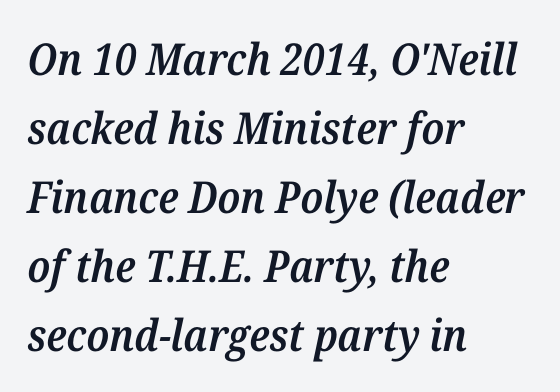
{"serif": "yes", "italic": "yes", "lean": "right", "slant_degrees": 12, "bold": "semi", "weight": "semibold", "width": "normal", "stroke_contrast": "medium", "x_height": "medium", "monospaced": "no", "underline": "no", "align": "left", "line_spacing": "normal", "line_spacing_ratio": 1.57, "letter_spacing": "normal", "letter_spacing_em": 0.0, "glyph_px": 44}
